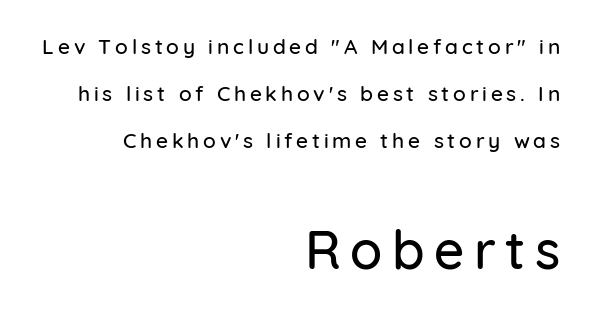
Q: Is the text italic (slanted)? A: No, it is upright.
Q: Is the typeface a serif or a sans-serif typeface? A: Sans-serif.
Q: Is the text underlined? A: No.
Q: How is the paragraph aligned? A: Right-aligned.
Q: Is the spacing between lines tight, normal or loose? A: Loose.
Q: Which block of text is set in a larger size, the first (top) or the second (bottom)? A: The second (bottom) one.
Q: Width (condensed, normal, or wide)? A: Normal.
Q: Stroke contrast? A: Low.
Q: x-height? A: Medium.
Q: Monospaced? A: No.
